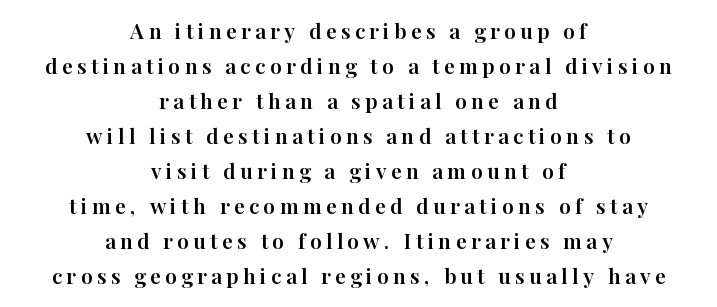
Neither beginnings nor endings align; midpoints do. The letterforms stand isolated, each surrounded by extra space. Rendered with straight, roman letterforms. The baseline area is clear.
